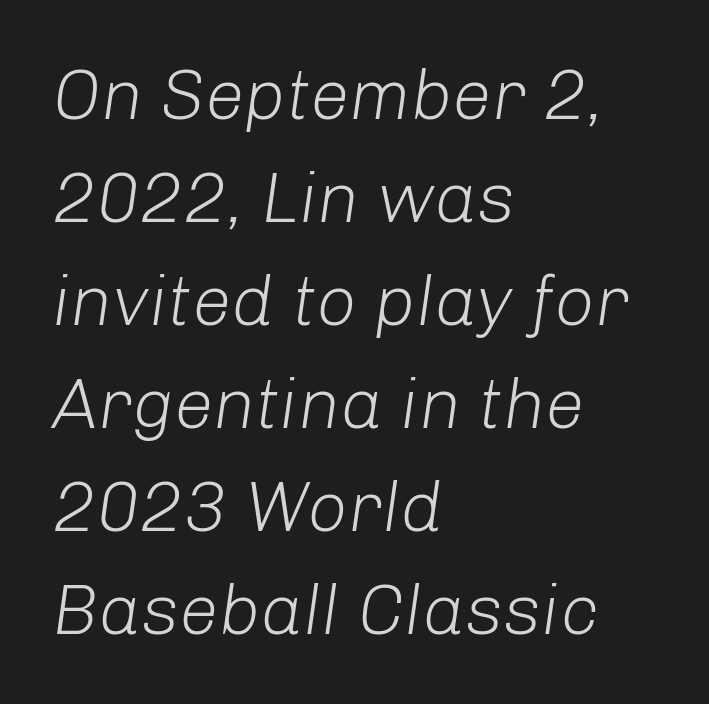
Q: Is the text bold? A: No.
Q: Is the text italic (slanted)? A: Yes, it leans right by about 8 degrees.
Q: Is the text underlined? A: No.
Q: How is the paragraph aligned? A: Left-aligned.
Q: Is the spacing between letters normal or unusually wide? A: Normal.
Q: Is the spacing between lines tight, normal or loose? A: Normal.
Q: Width (condensed, normal, or wide)? A: Normal.
Q: Stroke contrast? A: Low.
Q: x-height? A: Medium.
Q: Monospaced? A: No.
